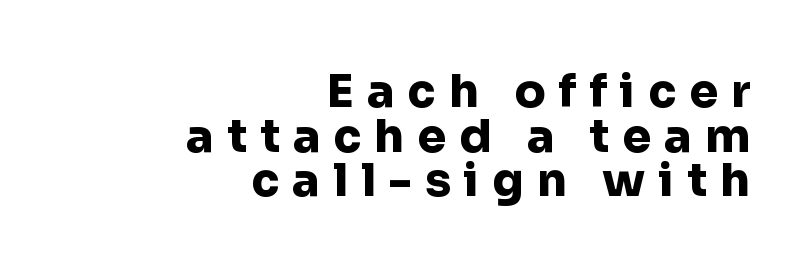
Heft: maximum for text — a bold. Rendered with straight, roman letterforms. The rendering inserts visible extra space after every character. The lines are quadded right. Here the designer chose a conventional face with non-uniform glyph widths.
